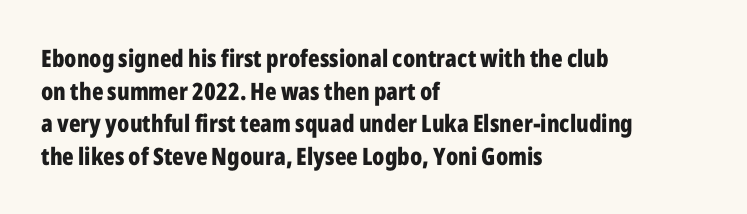
The image shows 24 px bold type, upright; set left-aligned, normal line spacing (1.36x), normal letter spacing, not underlined.
